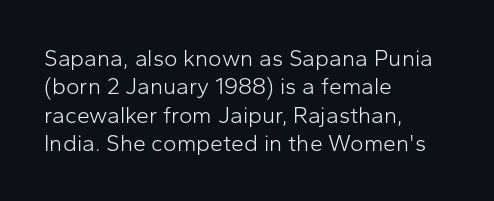
The image shows 23 px text type, upright; set left-aligned, line spacing 1.23x, normal letter spacing, not underlined.
